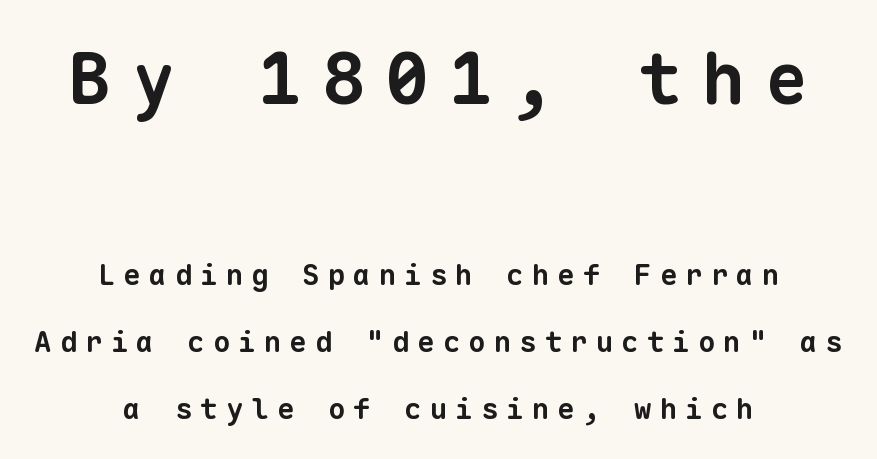
Q: Is the text bold? A: Yes.
Q: Is the typeface a serif or a sans-serif typeface? A: Sans-serif.
Q: Is the text underlined? A: No.
Q: How is the paragraph aligned? A: Centered.
Q: Is the spacing between letters normal or unusually wide? A: Unusually wide.
Q: Is the spacing between lines tight, normal or loose? A: Loose.
Q: Which block of text is set in a larger size, the first (top) or the second (bottom)? A: The first (top) one.
Q: Width (condensed, normal, or wide)? A: Normal.
Q: Stroke contrast? A: Low.
Q: x-height? A: Medium.
Q: Monospaced? A: Yes.
